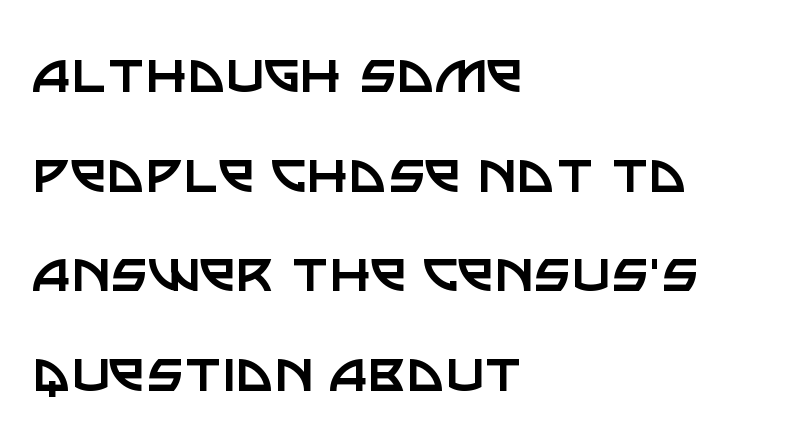
The image shows 66 px regular-weight sans-serif type, upright; set left-aligned, normal line spacing (1.51x), normal letter spacing, not underlined; low stroke contrast and a large x-height.
